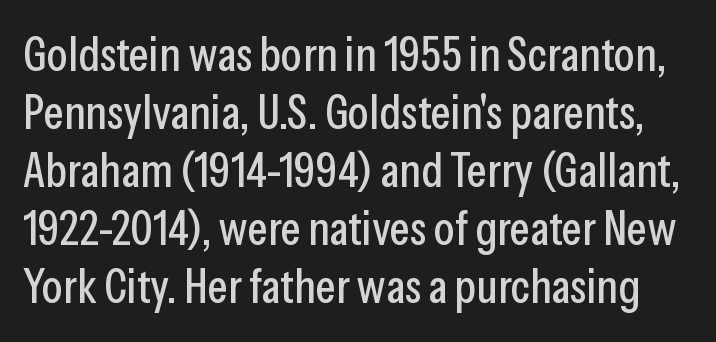
The image shows 48 px condensed sans-serif type, upright; set line spacing 1.21x, normal letter spacing, not underlined; low stroke contrast and a medium x-height.
